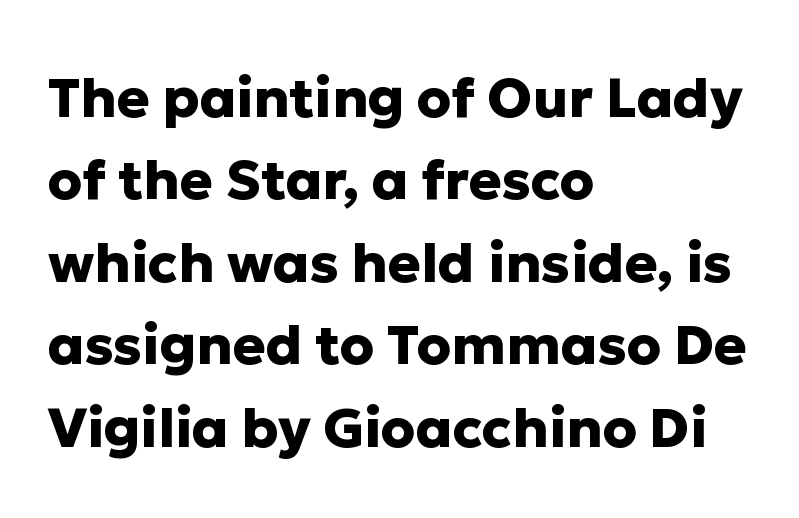
Q: Is the text bold? A: Yes.
Q: Is the text italic (slanted)? A: No, it is upright.
Q: Is the typeface a serif or a sans-serif typeface? A: Sans-serif.
Q: Is the text underlined? A: No.
Q: How is the paragraph aligned? A: Left-aligned.
Q: Is the spacing between letters normal or unusually wide? A: Normal.
Q: Is the spacing between lines tight, normal or loose? A: Normal.
Q: Width (condensed, normal, or wide)? A: Normal.
Q: Stroke contrast? A: Low.
Q: x-height? A: Medium.
Q: Monospaced? A: No.
